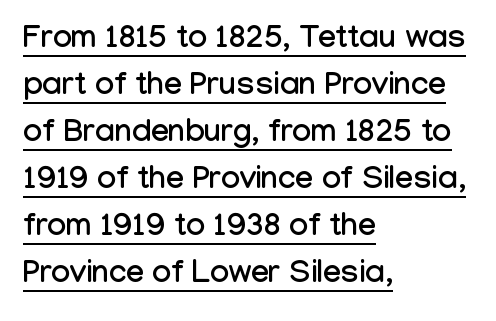
The image shows 32 px condensed sans-serif type, upright; set left-aligned, normal line spacing (1.47x), normal letter spacing, underlined; low stroke contrast and a medium x-height.
